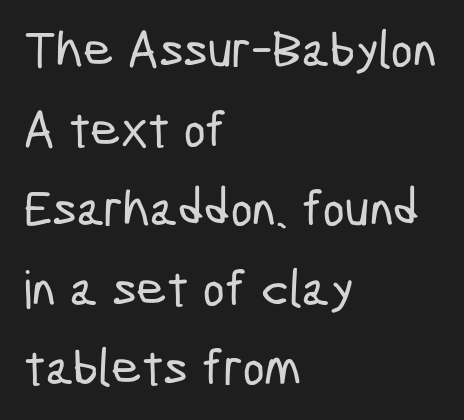
The area under the type is left untouched. The characters display no serif detailing; their extremities are plain. The compositor pushed each line to the left boundary. Here the glyphs are tracked normally, forming tight word shapes.
